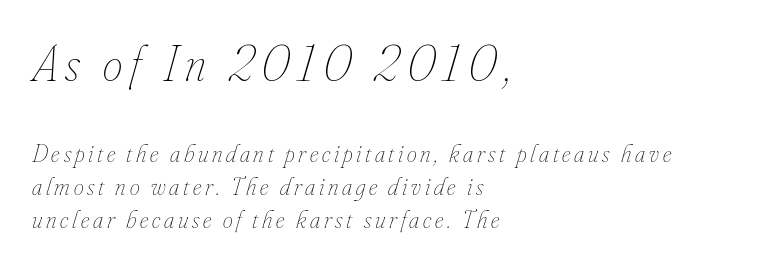
The image shows 50 px thin, condensed type, italic (leaning right); set left-aligned, normal line spacing (1.31x), not underlined; the first (top) block is 2.0x larger; low stroke contrast and a small x-height.
